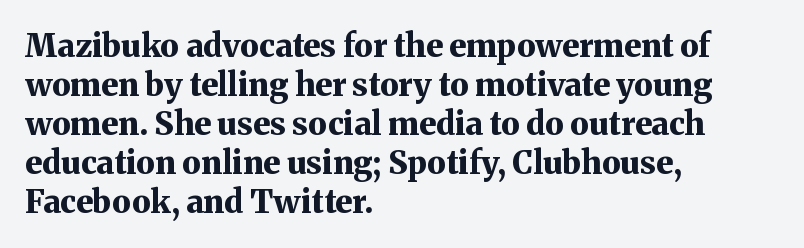
Q: Is the text bold? A: Yes.
Q: Is the text italic (slanted)? A: No, it is upright.
Q: Is the typeface a serif or a sans-serif typeface? A: Serif.
Q: Is the text underlined? A: No.
Q: How is the paragraph aligned? A: Left-aligned.
Q: Is the spacing between letters normal or unusually wide? A: Normal.
Q: Width (condensed, normal, or wide)? A: Normal.
Q: Stroke contrast? A: Medium.
Q: x-height? A: Medium.
Q: Monospaced? A: No.
